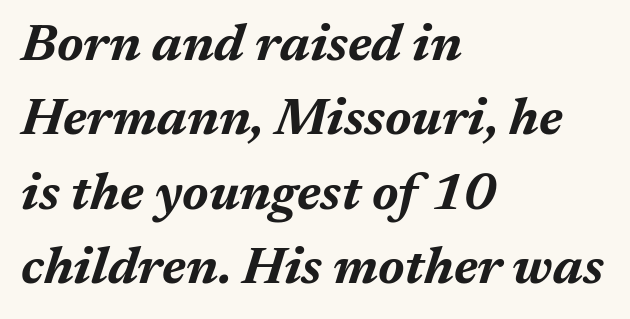
The image shows 52 px bold type, italic (leaning right); set left-aligned, normal line spacing (1.43x), normal letter spacing, not underlined; medium stroke contrast and a medium x-height.
